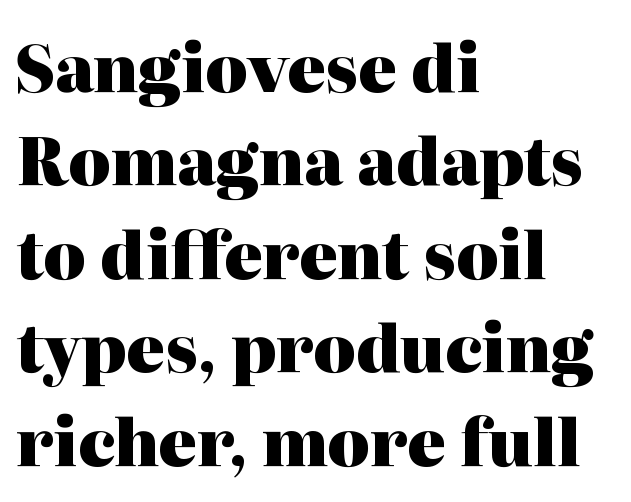
Q: Is the text bold? A: Yes.
Q: Is the text italic (slanted)? A: No, it is upright.
Q: Is the typeface a serif or a sans-serif typeface? A: Serif.
Q: Is the text underlined? A: No.
Q: How is the paragraph aligned? A: Left-aligned.
Q: Is the spacing between letters normal or unusually wide? A: Normal.
Q: Is the spacing between lines tight, normal or loose? A: Normal.
Q: Width (condensed, normal, or wide)? A: Normal.
Q: Stroke contrast? A: High.
Q: x-height? A: Medium.
Q: Monospaced? A: No.
